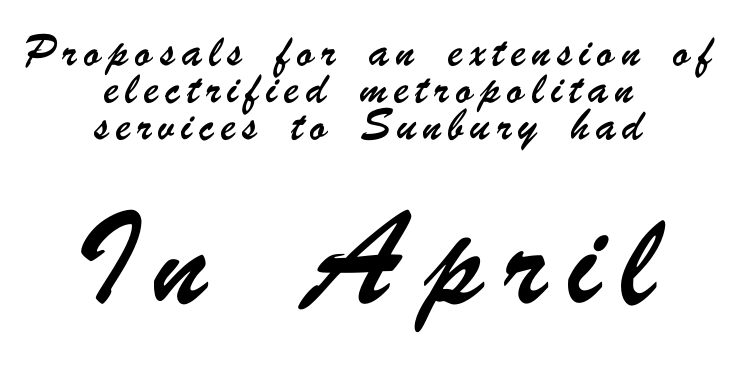
The image shows 59 px condensed sans-serif type; set centered, line spacing 1.86x, unusually wide letter spacing (+0.33 em), not underlined; the second (bottom) block is 2.95x larger; low stroke contrast and a small x-height.
